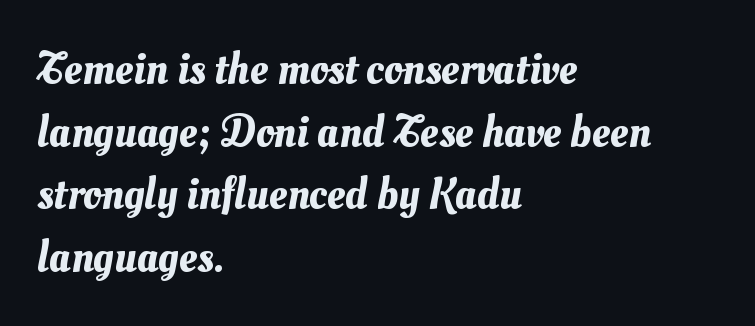
One glance says typical: line gaps are just what's usual. Clear beneath every line of the passage. The type is set solid horizontally, with unmodified tracking. Is this a fixed-width face? No — the glyphs have proportional, varying widths. Short and long lines alike share a common starting point at left.
